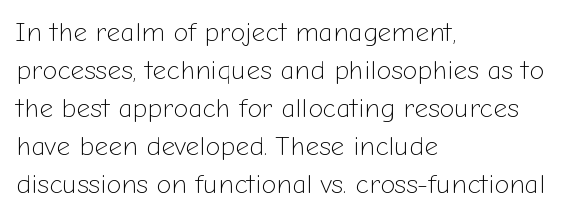
The designer left line spacing at the default. A classic flush-left, rag-right setting is used for this passage. The font sits on the lighter half of the weight spectrum, regular included. The letters stand straight up with perfectly vertical stems. No word sits above an underline.
